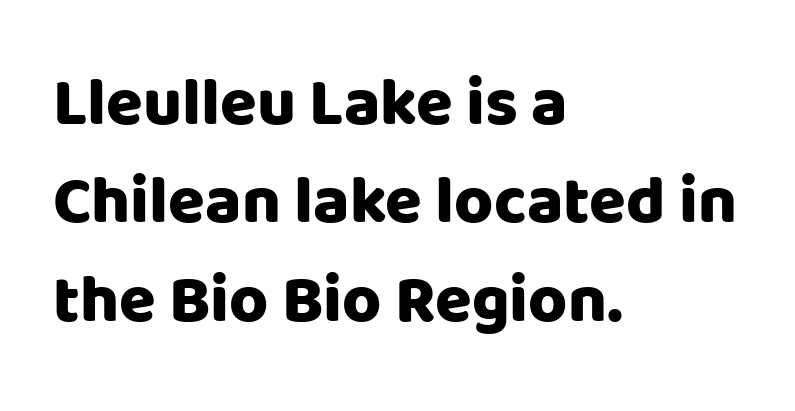
One-word summary of the alignment: left. Compared with an ordinary text face, these strokes are far heavier — a full bold. No word sits above an underline. Letterform terminals end flat and unadorned throughout the passage.
